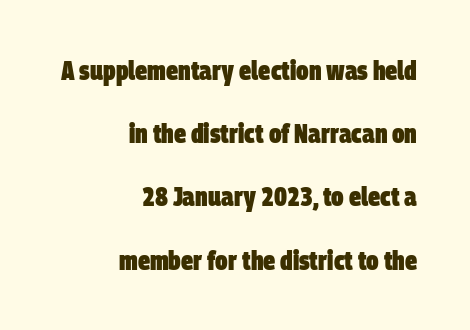
Q: Is the text bold? A: Yes.
Q: Is the text underlined? A: No.
Q: How is the paragraph aligned? A: Right-aligned.
Q: Is the spacing between letters normal or unusually wide? A: Normal.
Q: Is the spacing between lines tight, normal or loose? A: Loose.
